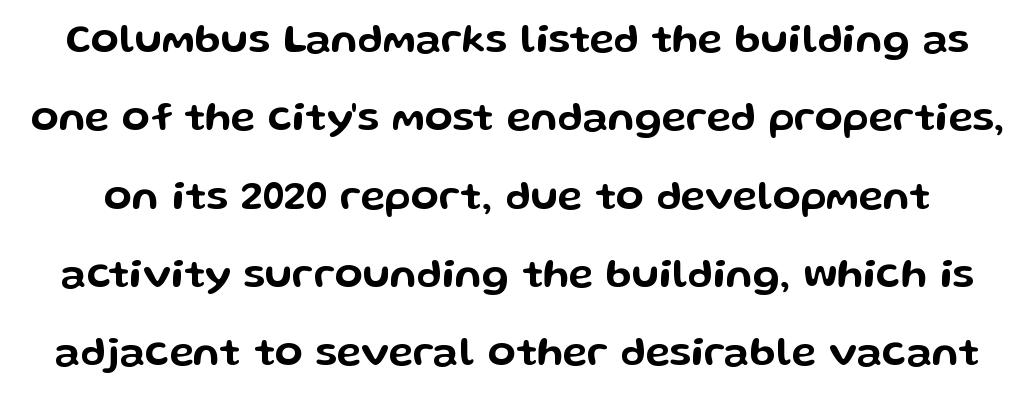
You could not count columns in this text — the font is proportionally spaced. Beneath every word, the page is bare. These lines were composed using upright roman letters. In terms of letterspacing, this is plain default setting.
